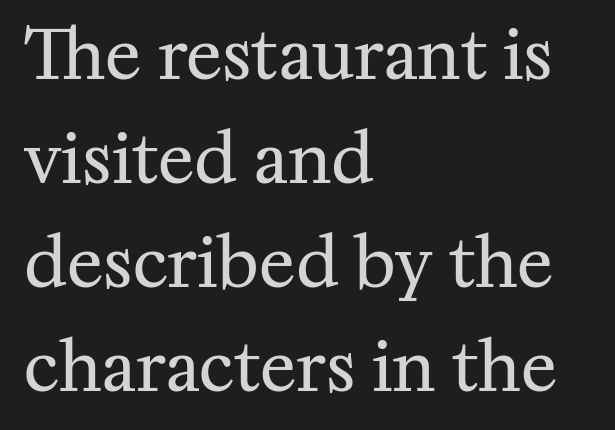
{"serif": "yes", "italic": "no", "bold": "no", "weight": "regular", "width": "normal", "stroke_contrast": "medium", "x_height": "medium", "monospaced": "no", "underline": "no", "align": "left", "line_spacing": "normal", "line_spacing_ratio": 1.53, "letter_spacing": "normal", "letter_spacing_em": 0.0, "glyph_px": 68}
